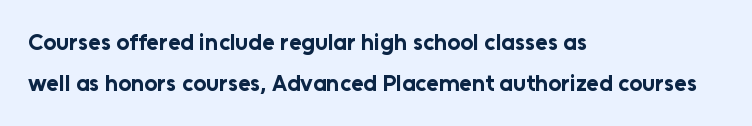
The image shows 23 px bold type, upright; set left-aligned, line spacing 1.8x, normal letter spacing, not underlined.
